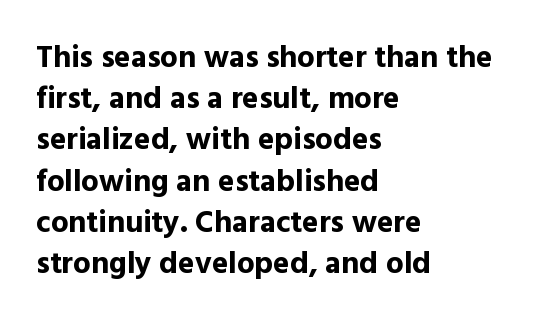
The glyphs are unaccompanied by any horizontal stroke below them. Every character sits straight up, as roman type does. Character widths vary here, with narrow letters taking less room than wide ones. Horizontal bands of white between lines are of average thickness.
